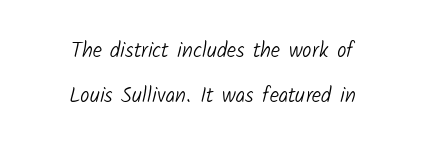
{"bold": "no", "underline": "no", "align": "center", "line_spacing": "loose", "line_spacing_ratio": 2.14, "letter_spacing": "normal", "letter_spacing_em": 0.0, "glyph_px": 21}
